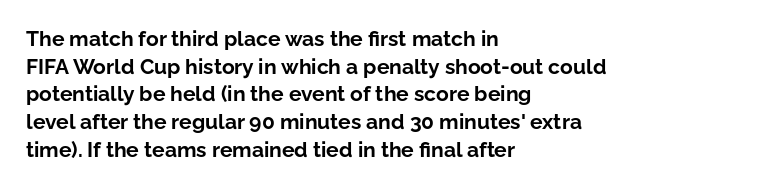
Q: Is the text bold? A: Yes.
Q: Is the text italic (slanted)? A: No, it is upright.
Q: Is the text underlined? A: No.
Q: How is the paragraph aligned? A: Left-aligned.
Q: Is the spacing between letters normal or unusually wide? A: Normal.
Q: Is the spacing between lines tight, normal or loose? A: Normal.
